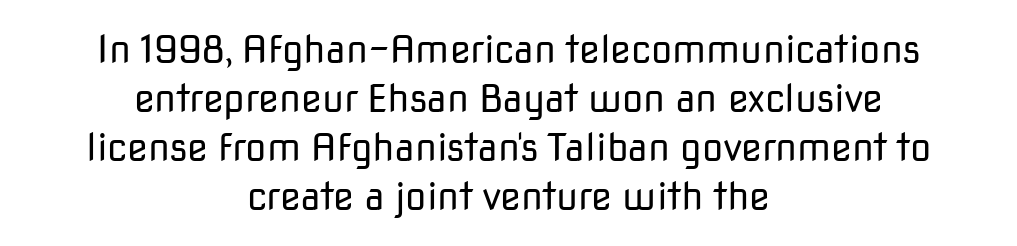
These glyphs show unthickened strokes, regular width or finer. The lines sit at an ordinary, default distance from one another. Words appear dense and cohesive because spacing is normal. The glyphs in this specimen are sans serif. Neither beginnings nor endings align; midpoints do. The letters stand upright; this is a roman face.
